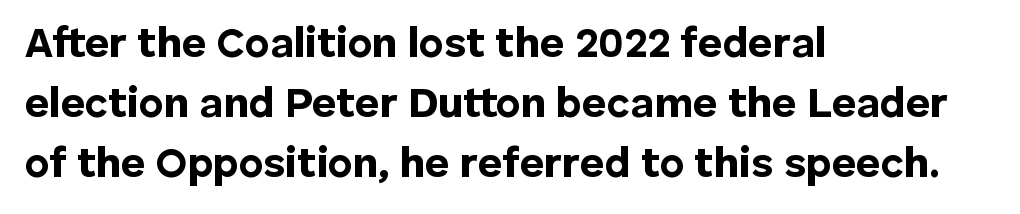
{"serif": "no", "italic": "no", "bold": "yes", "weight": "bold", "width": "normal", "stroke_contrast": "low", "x_height": "medium", "monospaced": "no", "underline": "no", "align": "left", "line_spacing": "normal", "line_spacing_ratio": 1.43, "letter_spacing": "normal", "letter_spacing_em": 0.0, "glyph_px": 42}
